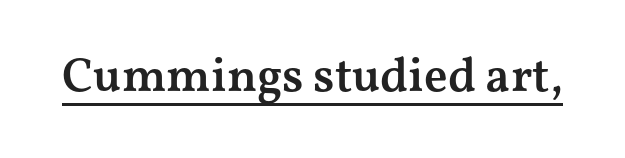
Q: Is the text bold? A: Semi-bold.
Q: Is the text italic (slanted)? A: No, it is upright.
Q: Is the typeface a serif or a sans-serif typeface? A: Serif.
Q: Is the text underlined? A: Yes.
Q: Is the spacing between letters normal or unusually wide? A: Normal.
Q: Width (condensed, normal, or wide)? A: Wide.
Q: Stroke contrast? A: Medium.
Q: x-height? A: Medium.
Q: Monospaced? A: No.
